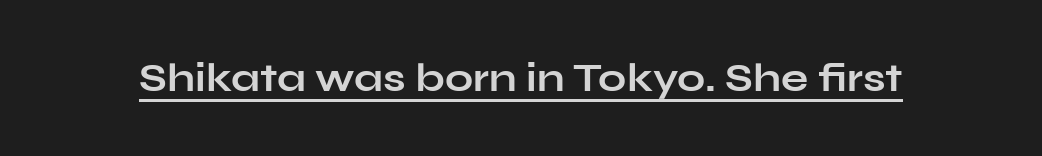
Q: Is the text bold? A: Yes.
Q: Is the text italic (slanted)? A: No, it is upright.
Q: Is the typeface a serif or a sans-serif typeface? A: Sans-serif.
Q: Is the text underlined? A: Yes.
Q: Is the spacing between letters normal or unusually wide? A: Normal.
Q: Width (condensed, normal, or wide)? A: Wide.
Q: Stroke contrast? A: Low.
Q: x-height? A: Medium.
Q: Monospaced? A: No.
